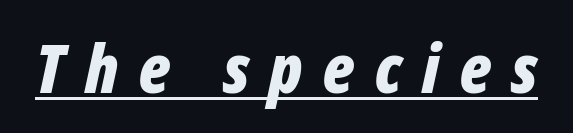
Q: Is the text bold? A: Yes.
Q: Is the text italic (slanted)? A: Yes, it leans right by about 12 degrees.
Q: Is the text underlined? A: Yes.
Q: Is the spacing between letters normal or unusually wide? A: Unusually wide.
Q: Width (condensed, normal, or wide)? A: Condensed.
Q: Stroke contrast? A: Low.
Q: x-height? A: Medium.
Q: Monospaced? A: No.
